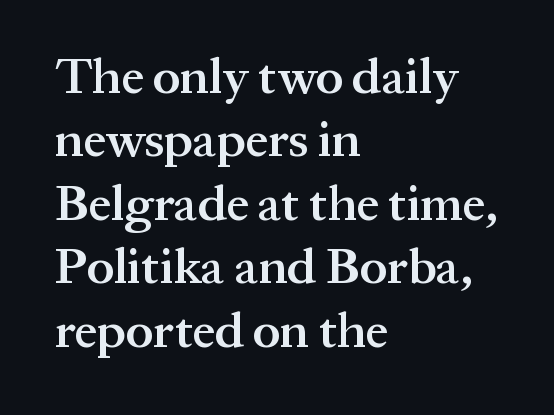
{"serif": "yes", "italic": "no", "bold": "semi", "weight": "semibold", "width": "normal", "stroke_contrast": "medium", "x_height": "medium", "monospaced": "no", "underline": "no", "align": "left", "line_spacing": "normal", "line_spacing_ratio": 1.27, "letter_spacing": "normal", "letter_spacing_em": 0.0, "glyph_px": 50}
